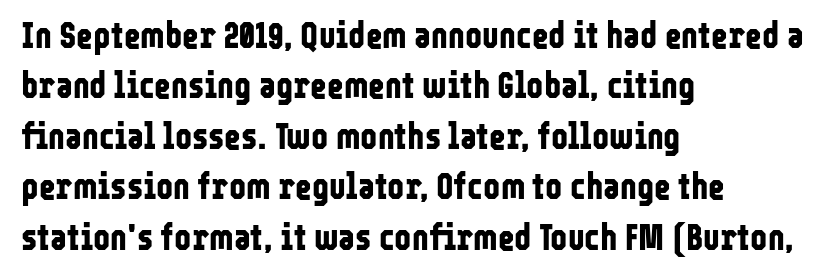
Q: Is the text bold? A: Yes.
Q: Is the text italic (slanted)? A: No, it is upright.
Q: Is the typeface a serif or a sans-serif typeface? A: Sans-serif.
Q: Is the text underlined? A: No.
Q: How is the paragraph aligned? A: Left-aligned.
Q: Is the spacing between letters normal or unusually wide? A: Normal.
Q: Is the spacing between lines tight, normal or loose? A: Normal.
Q: Width (condensed, normal, or wide)? A: Condensed.
Q: Stroke contrast? A: Low.
Q: x-height? A: Medium.
Q: Monospaced? A: No.
